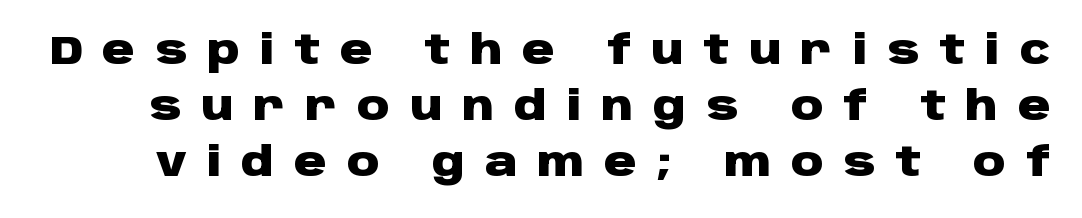
Reading down the column, the eye jumps a familiar distance to each next line. Are there feet on the stems? There aren't — it's a sans. Varying glyph widths throughout — classic text-font behaviour. Style check: upright. Each glyph is drawn with heavy, bold strokes. A bare baseline throughout the passage.
